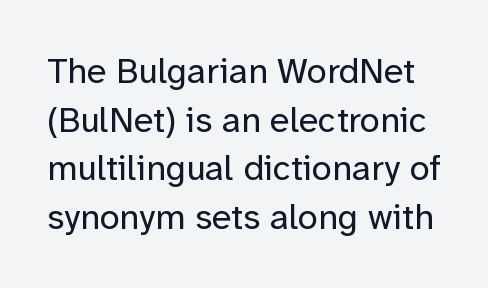
Q: Is the text bold? A: No.
Q: Is the text italic (slanted)? A: No, it is upright.
Q: Is the typeface a serif or a sans-serif typeface? A: Sans-serif.
Q: Is the text underlined? A: No.
Q: Is the spacing between letters normal or unusually wide? A: Normal.
Q: Is the spacing between lines tight, normal or loose? A: Normal.
Q: Width (condensed, normal, or wide)? A: Normal.
Q: Stroke contrast? A: Low.
Q: x-height? A: Medium.
Q: Monospaced? A: No.
